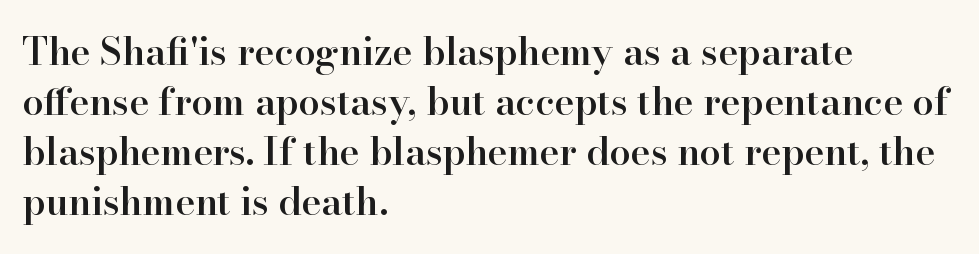
The image shows 38 px semibold serif type, upright; set left-aligned, normal line spacing (1.32x), normal letter spacing, not underlined; high stroke contrast and a small x-height.
